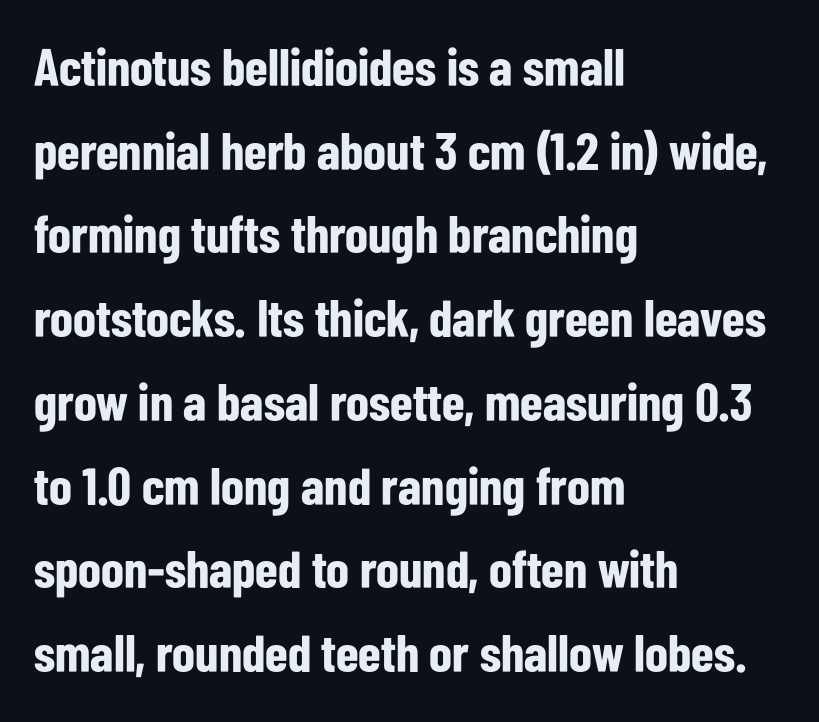
{"serif": "no", "italic": "no", "bold": "yes", "weight": "bold", "width": "condensed", "stroke_contrast": "low", "x_height": "medium", "monospaced": "no", "underline": "no", "align": "left", "line_spacing": "normal", "line_spacing_ratio": 1.58, "letter_spacing": "normal", "letter_spacing_em": 0.0, "glyph_px": 53}
